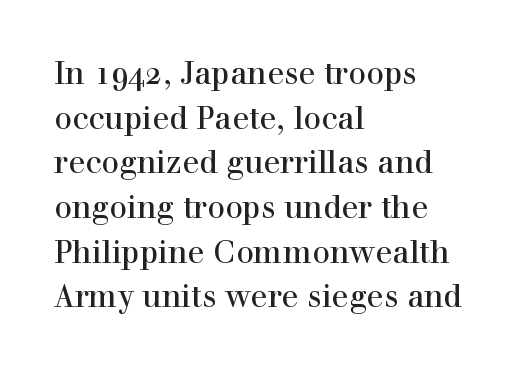
Q: Is the text italic (slanted)? A: No, it is upright.
Q: Is the typeface a serif or a sans-serif typeface? A: Serif.
Q: Is the text underlined? A: No.
Q: How is the paragraph aligned? A: Left-aligned.
Q: Is the spacing between letters normal or unusually wide? A: Normal.
Q: Is the spacing between lines tight, normal or loose? A: Normal.
Q: Width (condensed, normal, or wide)? A: Normal.
Q: x-height? A: Medium.
Q: Monospaced? A: No.
